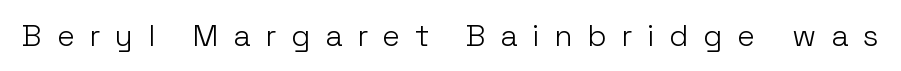
The image shows 30 px light sans-serif type, upright; set unusually wide letter spacing (+0.49 em), not underlined; low stroke contrast and a medium x-height.
